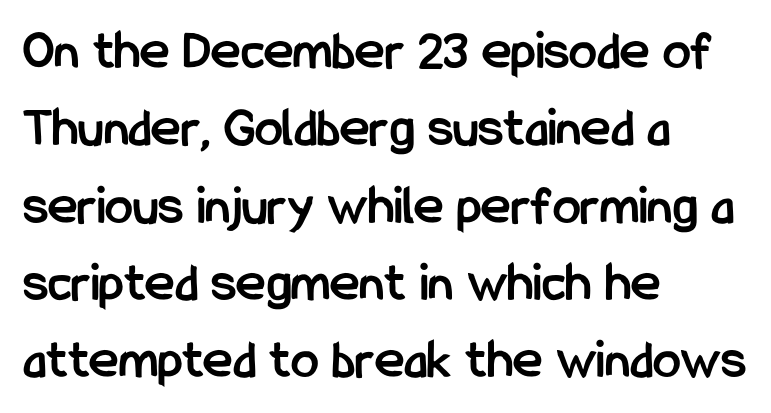
Q: Is the text bold? A: Yes.
Q: Is the text italic (slanted)? A: No, it is upright.
Q: Is the typeface a serif or a sans-serif typeface? A: Sans-serif.
Q: Is the text underlined? A: No.
Q: How is the paragraph aligned? A: Left-aligned.
Q: Is the spacing between letters normal or unusually wide? A: Normal.
Q: Is the spacing between lines tight, normal or loose? A: Normal.
Q: Width (condensed, normal, or wide)? A: Condensed.
Q: Stroke contrast? A: Low.
Q: x-height? A: Medium.
Q: Monospaced? A: No.
